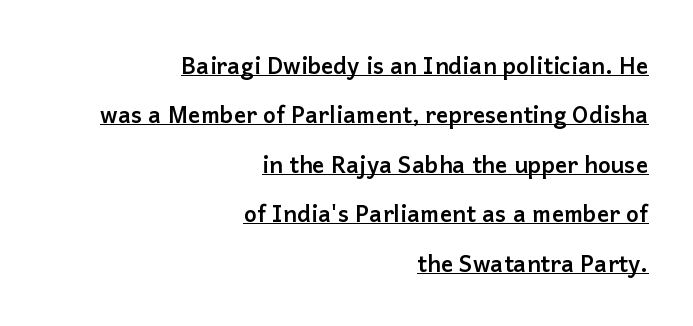
Q: Is the text bold? A: Yes.
Q: Is the text italic (slanted)? A: No, it is upright.
Q: Is the text underlined? A: Yes.
Q: How is the paragraph aligned? A: Right-aligned.
Q: Is the spacing between letters normal or unusually wide? A: Normal.
Q: Is the spacing between lines tight, normal or loose? A: Loose.
